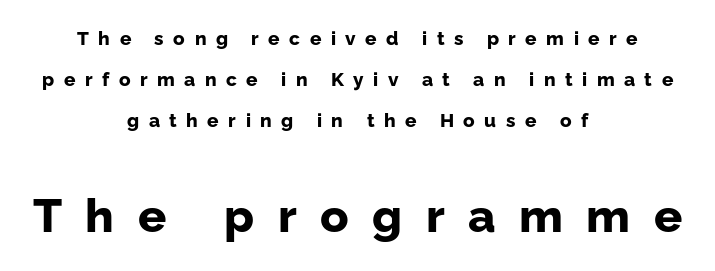
The image shows 47 px bold sans-serif type, upright; set centered, loose line spacing (2.15x), unusually wide letter spacing (+0.5 em), not underlined; the second (bottom) block is 2.47x larger; low stroke contrast and a medium x-height.
